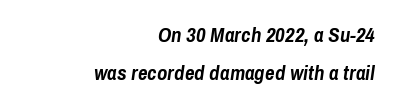
{"italic": "yes", "lean": "right", "slant_degrees": 8, "bold": "yes", "underline": "no", "align": "right", "line_spacing_ratio": 1.83, "letter_spacing": "normal", "letter_spacing_em": 0.0, "glyph_px": 21}
